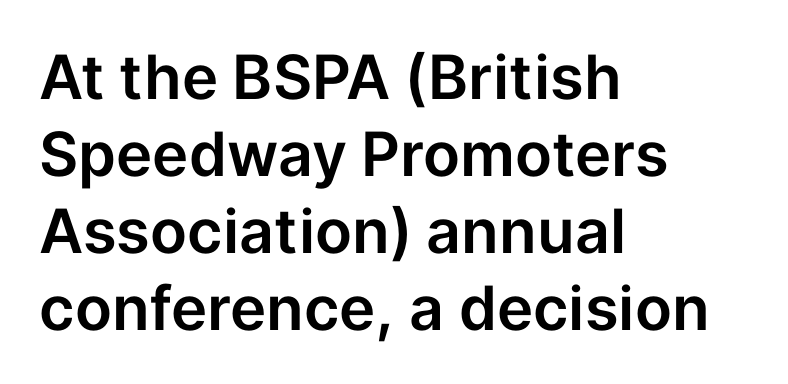
The image shows 61 px sans-serif type, upright; set left-aligned, normal line spacing (1.26x), normal letter spacing, not underlined; low stroke contrast and a medium x-height.
